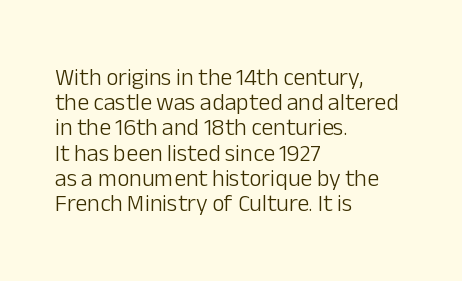
These lines keep a tight, regular rhythm from letter to letter. This is the regular roman posture of the typeface. Heaviness? Minimal to ordinary, like unemphasized prose. Vertical spacing — tight. Underline: absent. Casual observation: everything's shoved over to the left.
